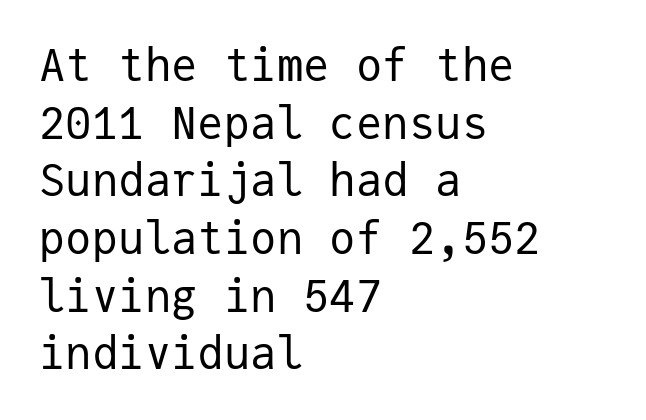
{"serif": "no", "italic": "no", "bold": "no", "weight": "regular", "width": "normal", "stroke_contrast": "low", "x_height": "medium", "monospaced": "yes", "underline": "no", "align": "left", "line_spacing": "normal", "line_spacing_ratio": 1.31, "letter_spacing": "normal", "letter_spacing_em": 0.0, "glyph_px": 44}
